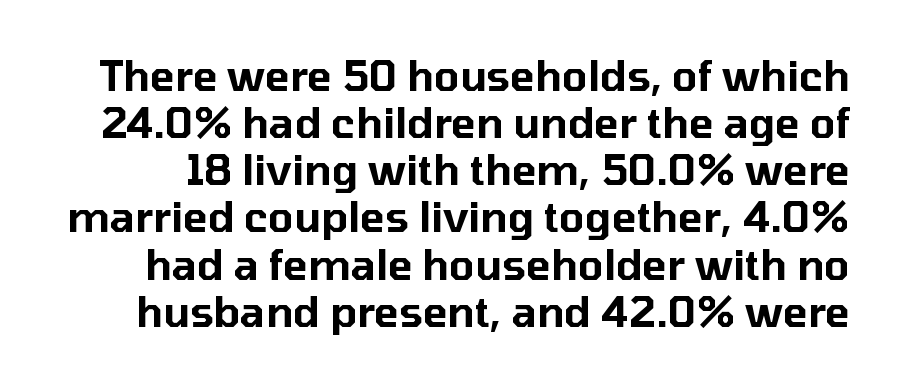
The image shows 41 px sans-serif type, upright; set tight line spacing (1.15x), normal letter spacing, not underlined; low stroke contrast and a medium x-height.
